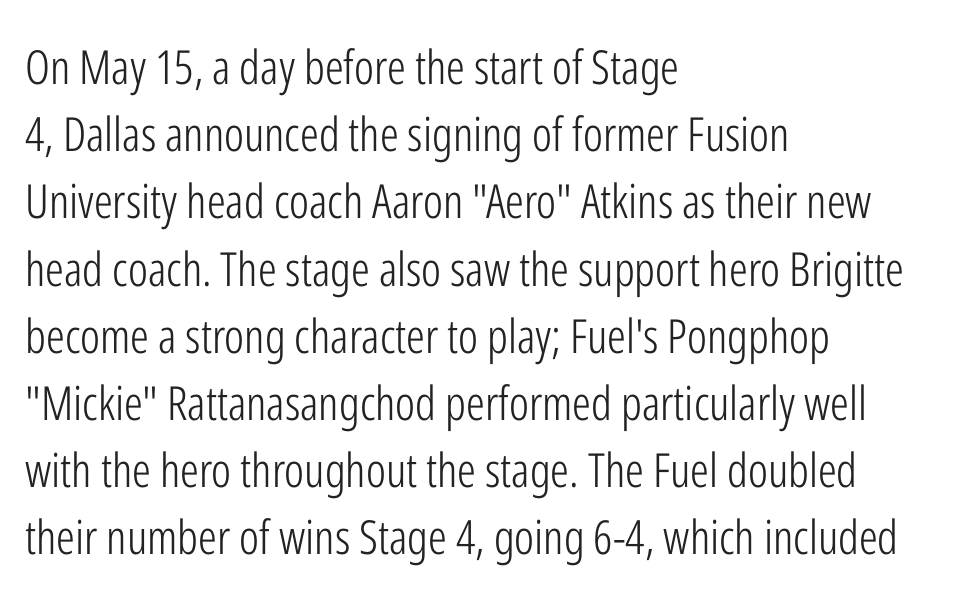
Q: Is the text bold? A: No.
Q: Is the text italic (slanted)? A: No, it is upright.
Q: Is the typeface a serif or a sans-serif typeface? A: Sans-serif.
Q: Is the text underlined? A: No.
Q: How is the paragraph aligned? A: Left-aligned.
Q: Is the spacing between letters normal or unusually wide? A: Normal.
Q: Is the spacing between lines tight, normal or loose? A: Normal.
Q: Width (condensed, normal, or wide)? A: Condensed.
Q: Stroke contrast? A: Low.
Q: x-height? A: Medium.
Q: Monospaced? A: No.
